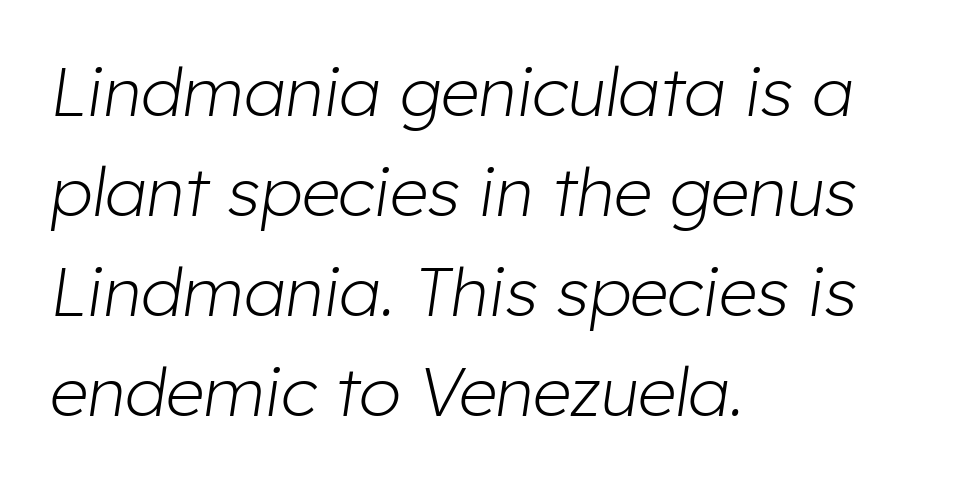
{"italic": "yes", "lean": "right", "slant_degrees": 8, "bold": "no", "weight": "light", "width": "normal", "stroke_contrast": "low", "x_height": "medium", "monospaced": "no", "underline": "no", "align": "left", "line_spacing": "normal", "line_spacing_ratio": 1.47, "letter_spacing": "normal", "letter_spacing_em": 0.0, "glyph_px": 68}
